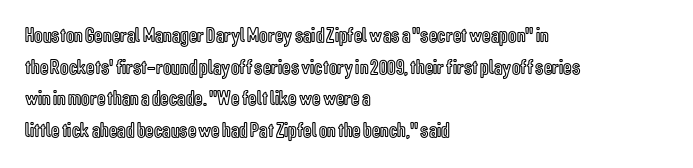
Has an underline been added? It has not. Do the letters lean? They stand straight. Notice how descenders clear the ascenders below comfortably — that's standard leading. The line texture is even and compact thanks to regular tracking.
